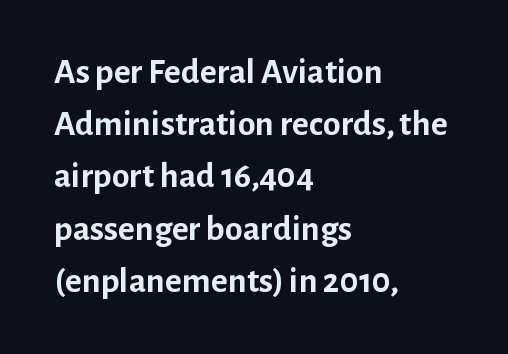
The image shows 36 px semibold sans-serif type, upright; set left-aligned, normal line spacing (1.45x), normal letter spacing, not underlined; low stroke contrast and a medium x-height.
